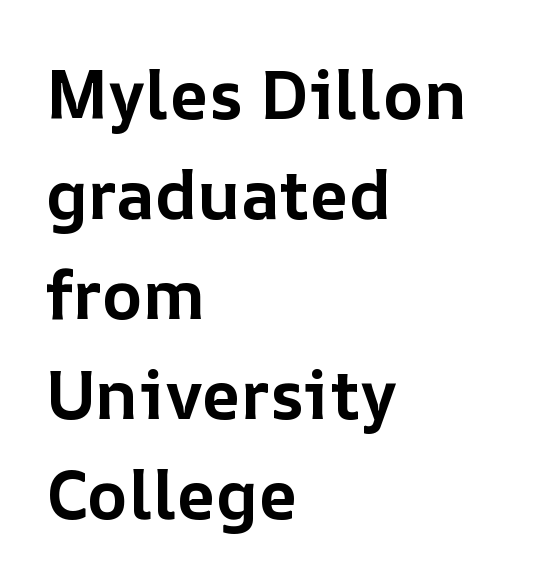
These lines are rendered in a variable-pitch font. Rendered with straight, roman letterforms. A typesetter would call this leading conventional body-copy spacing. Which margin do the lines hug? The left one — the right edge is uneven. Observe the ordinary spacing: letters are neighbours, not strangers.
